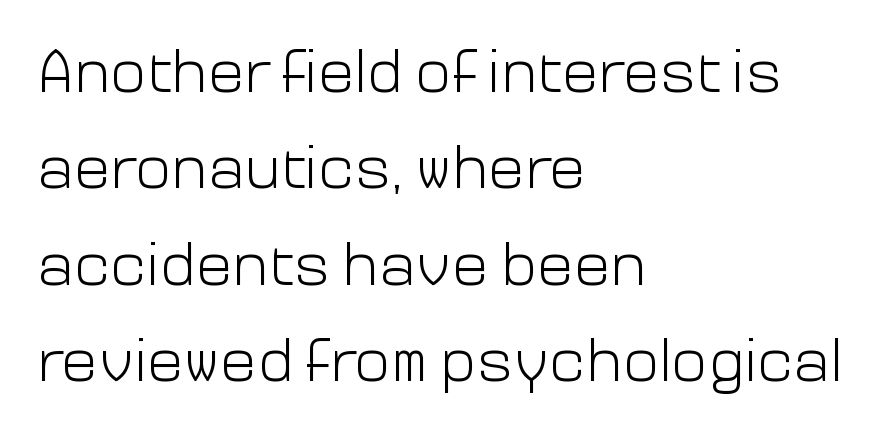
{"serif": "no", "italic": "no", "bold": "no", "weight": "light", "width": "normal", "stroke_contrast": "low", "x_height": "medium", "monospaced": "no", "underline": "no", "align": "left", "line_spacing": "normal", "line_spacing_ratio": 1.58, "letter_spacing": "normal", "letter_spacing_em": 0.0, "glyph_px": 61}
